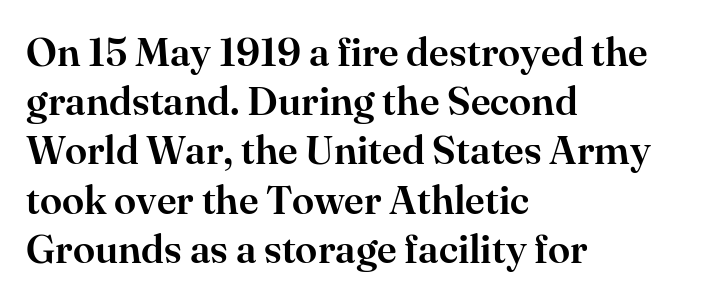
The image shows 40 px serif type, upright; set left-aligned, line spacing 1.23x, normal letter spacing, not underlined; high stroke contrast and a small x-height.
